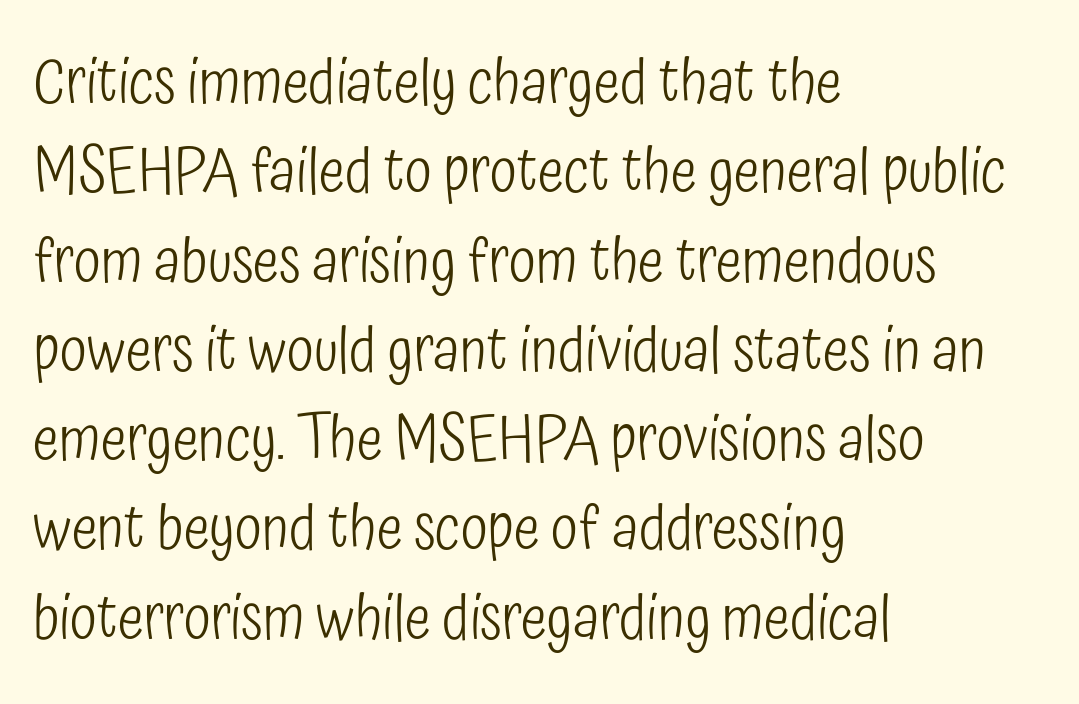
{"serif": "no", "italic": "no", "bold": "no", "weight": "light", "width": "condensed", "stroke_contrast": "low", "x_height": "medium", "monospaced": "no", "underline": "no", "align": "left", "line_spacing": "normal", "line_spacing_ratio": 1.44, "letter_spacing": "normal", "letter_spacing_em": 0.0, "glyph_px": 62}
